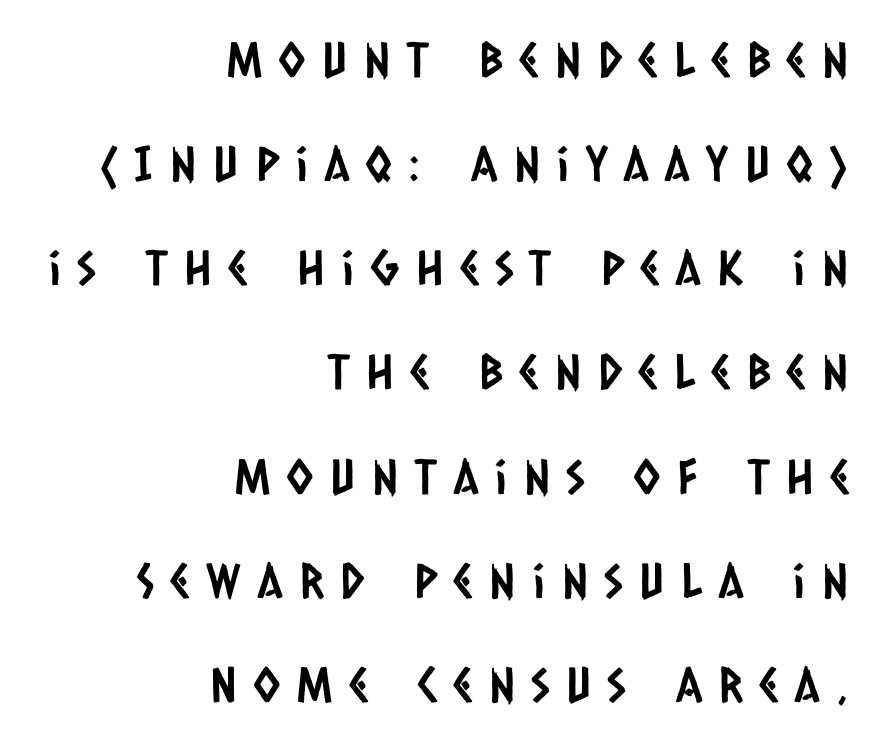
Q: Is the typeface a serif or a sans-serif typeface? A: Sans-serif.
Q: Is the text underlined? A: No.
Q: How is the paragraph aligned? A: Right-aligned.
Q: Is the spacing between letters normal or unusually wide? A: Unusually wide.
Q: Is the spacing between lines tight, normal or loose? A: Loose.
Q: Width (condensed, normal, or wide)? A: Condensed.
Q: Stroke contrast? A: Low.
Q: x-height? A: Large.
Q: Monospaced? A: No.
